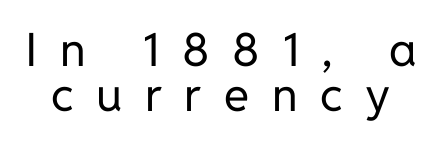
A typesetter would call this heavily tracked-out type. The words here are not underlined. Think of a printed novel: that variable character pitch is what you see here. Very little white space separates one row of letters from the next.
